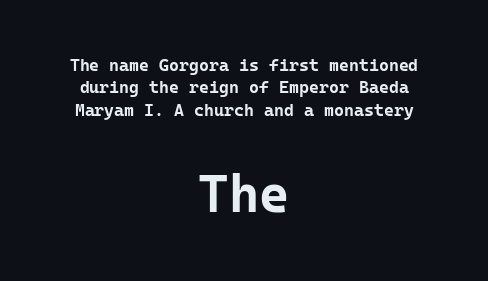
Horizontal alignment here is central, giving a formal, balanced look. Typesetter's note — lower block bumped up in size, upper block left smaller. Beneath every word, the page is bare. Bold? Absolutely — the strokes are thick and heavy. The gaps between neighbouring characters are ordinary and unremarkable. Here the designer chose a console-style face with uniform glyph widths.
